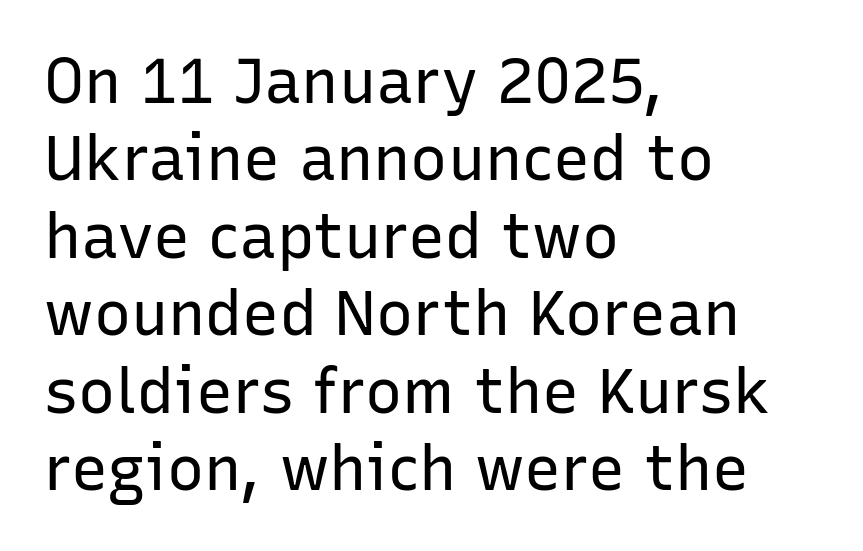
Q: Is the text bold? A: No.
Q: Is the text italic (slanted)? A: No, it is upright.
Q: Is the typeface a serif or a sans-serif typeface? A: Sans-serif.
Q: Is the text underlined? A: No.
Q: How is the paragraph aligned? A: Left-aligned.
Q: Is the spacing between letters normal or unusually wide? A: Normal.
Q: Is the spacing between lines tight, normal or loose? A: Normal.
Q: Width (condensed, normal, or wide)? A: Normal.
Q: Stroke contrast? A: Low.
Q: x-height? A: Medium.
Q: Monospaced? A: No.
